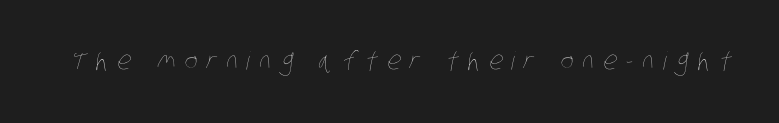
{"bold": "no", "underline": "no", "letter_spacing": "wide", "letter_spacing_em": 0.36, "glyph_px": 25}
